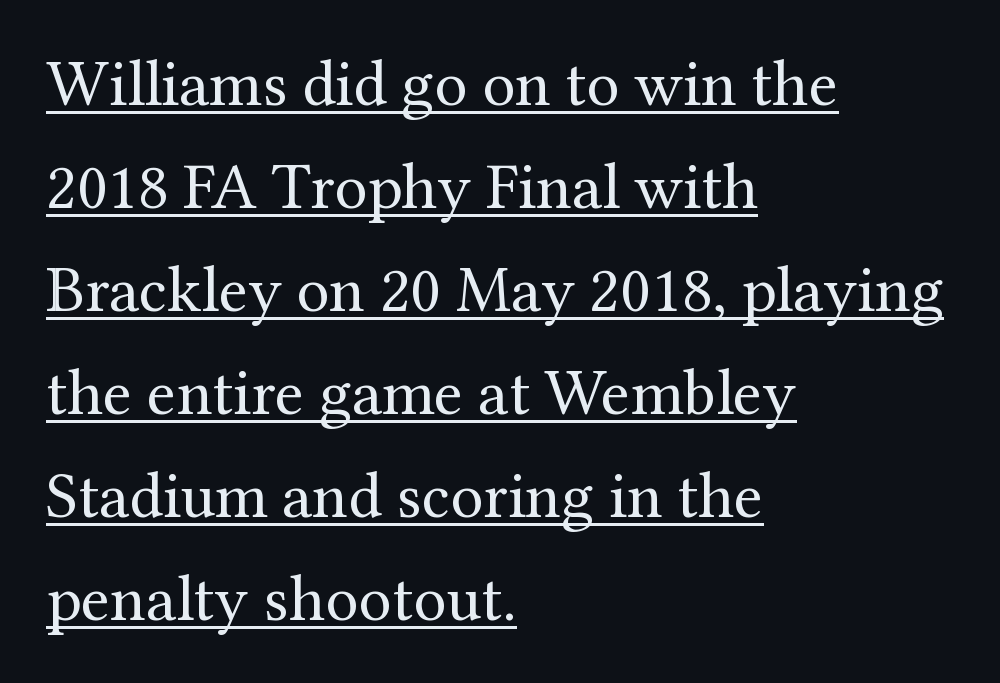
I'd call this a serif setting — the letters wear small feet. The passage shown has conventional tracking throughout. Think of a printed novel: that variable character pitch is what you see here. The rag falls on the right side of this text block. Caption: face not bold, strokes unweighted.
